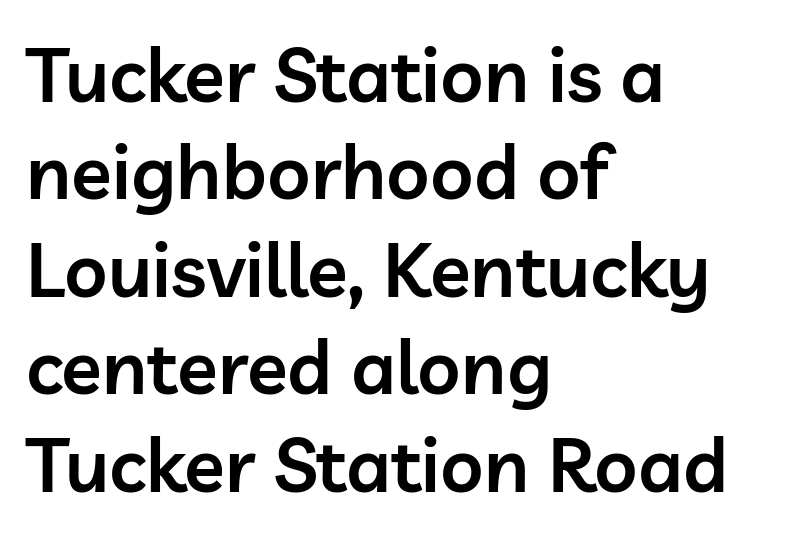
The image shows 75 px semibold sans-serif type, upright; set left-aligned, normal line spacing (1.3x), normal letter spacing, not underlined; low stroke contrast and a medium x-height.
